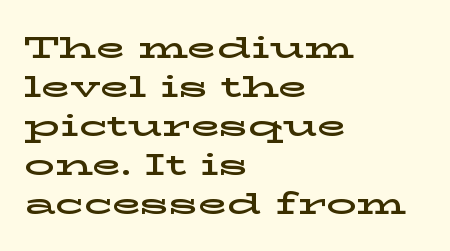
{"serif": "yes", "italic": "no", "width": "wide", "stroke_contrast": "low", "x_height": "medium", "monospaced": "no", "underline": "no", "align": "left", "line_spacing": "normal", "line_spacing_ratio": 1.3, "letter_spacing": "normal", "letter_spacing_em": 0.0, "glyph_px": 30}
